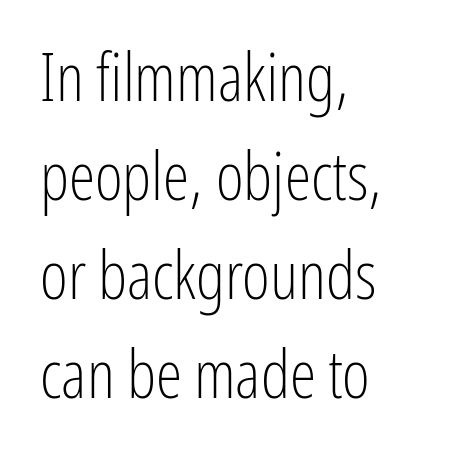
Q: Is the text bold? A: No.
Q: Is the text italic (slanted)? A: No, it is upright.
Q: Is the typeface a serif or a sans-serif typeface? A: Sans-serif.
Q: Is the text underlined? A: No.
Q: How is the paragraph aligned? A: Left-aligned.
Q: Is the spacing between letters normal or unusually wide? A: Normal.
Q: Is the spacing between lines tight, normal or loose? A: Normal.
Q: Width (condensed, normal, or wide)? A: Condensed.
Q: Stroke contrast? A: Low.
Q: x-height? A: Medium.
Q: Monospaced? A: No.
